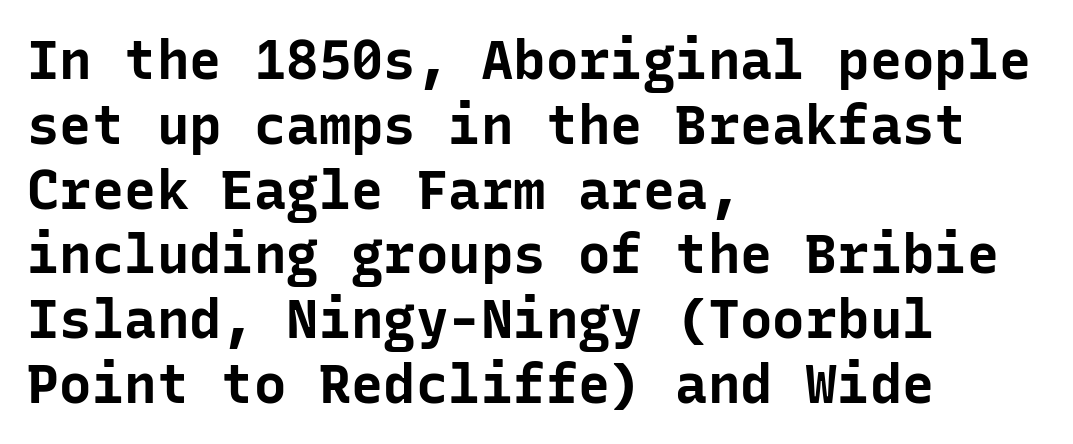
{"serif": "no", "italic": "no", "bold": "yes", "weight": "bold", "width": "normal", "stroke_contrast": "low", "x_height": "medium", "monospaced": "yes", "underline": "no", "align": "left", "line_spacing_ratio": 1.2, "letter_spacing": "normal", "letter_spacing_em": 0.0, "glyph_px": 54}
